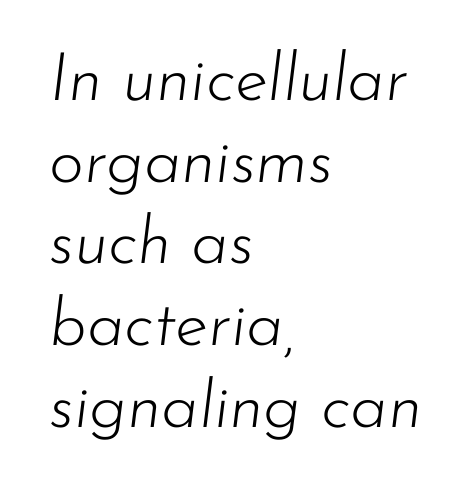
Q: Is the text bold? A: No.
Q: Is the text italic (slanted)? A: Yes, it leans right by about 7 degrees.
Q: Is the text underlined? A: No.
Q: How is the paragraph aligned? A: Left-aligned.
Q: Is the spacing between letters normal or unusually wide? A: Normal.
Q: Width (condensed, normal, or wide)? A: Normal.
Q: Stroke contrast? A: Low.
Q: x-height? A: Small.
Q: Monospaced? A: No.
